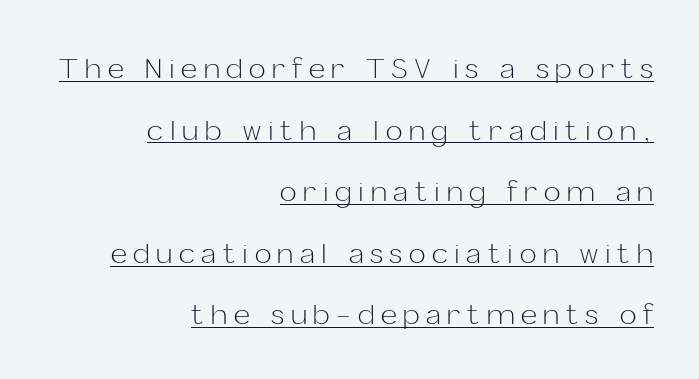
Q: Is the text bold? A: No.
Q: Is the text italic (slanted)? A: No, it is upright.
Q: Is the typeface a serif or a sans-serif typeface? A: Sans-serif.
Q: Is the text underlined? A: Yes.
Q: How is the paragraph aligned? A: Right-aligned.
Q: Is the spacing between letters normal or unusually wide? A: Unusually wide.
Q: Is the spacing between lines tight, normal or loose? A: Loose.
Q: Width (condensed, normal, or wide)? A: Normal.
Q: Stroke contrast? A: Low.
Q: x-height? A: Medium.
Q: Monospaced? A: No.
